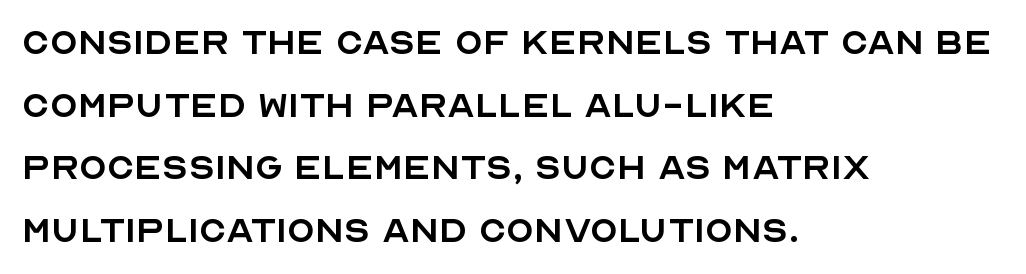
The image shows 45 px regular-weight sans-serif type, upright; set left-aligned, normal line spacing (1.39x), normal letter spacing, not underlined; a large x-height.
